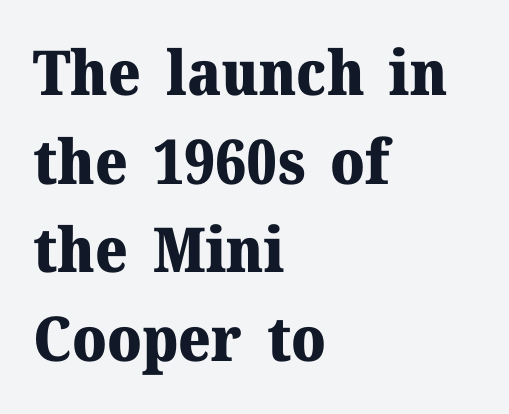
Q: Is the text bold? A: Yes.
Q: Is the text italic (slanted)? A: No, it is upright.
Q: Is the typeface a serif or a sans-serif typeface? A: Serif.
Q: Is the text underlined? A: No.
Q: How is the paragraph aligned? A: Left-aligned.
Q: Is the spacing between letters normal or unusually wide? A: Normal.
Q: Is the spacing between lines tight, normal or loose? A: Normal.
Q: Width (condensed, normal, or wide)? A: Normal.
Q: Stroke contrast? A: Medium.
Q: x-height? A: Medium.
Q: Monospaced? A: No.
